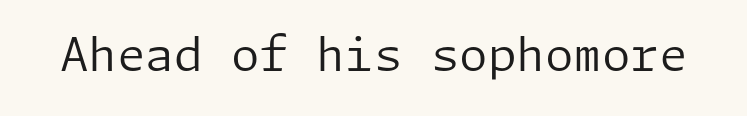
{"serif": "no", "italic": "no", "bold": "no", "weight": "regular", "width": "normal", "stroke_contrast": "low", "x_height": "medium", "underline": "no", "letter_spacing": "normal", "letter_spacing_em": 0.0, "glyph_px": 46}
